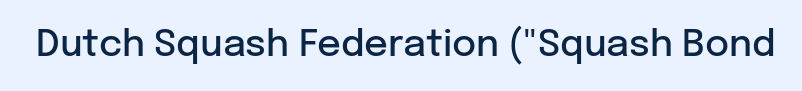
Default kerning and tracking; the words read as compact shapes. Every stem runs plumb, perpendicular to the baseline. Letterform terminals end flat and unadorned throughout the passage. The face used here is proportionally spaced, like ordinary book or web type. The strip under each line holds only bare page. Summary of weight: moderately heavy, a semibold.
